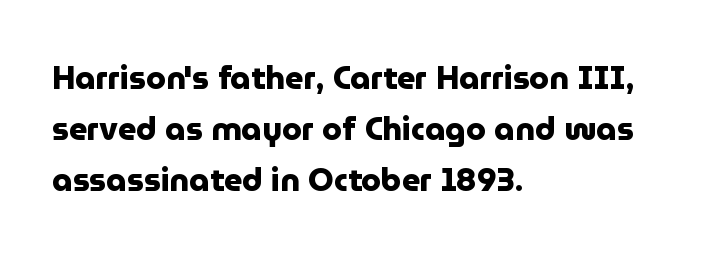
{"serif": "no", "italic": "no", "bold": "yes", "weight": "heavy", "width": "normal", "stroke_contrast": "low", "x_height": "medium", "monospaced": "no", "underline": "no", "align": "left", "line_spacing": "normal", "line_spacing_ratio": 1.59, "letter_spacing": "normal", "letter_spacing_em": 0.0, "glyph_px": 32}
